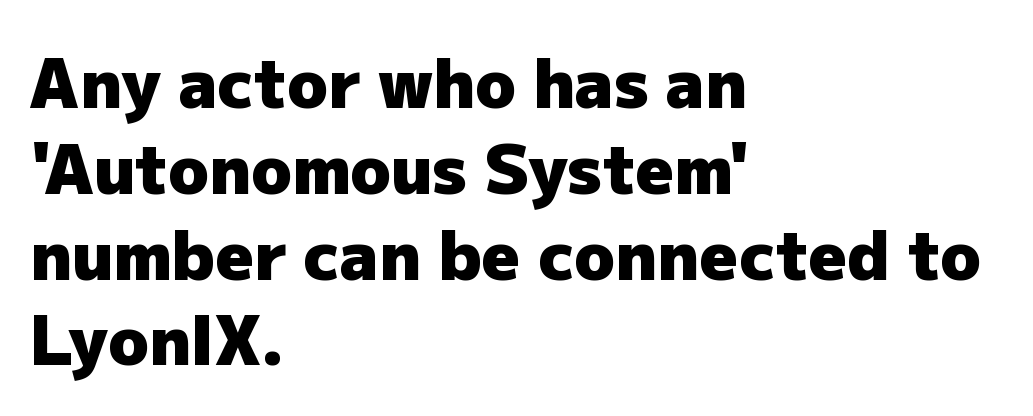
Q: Is the text bold? A: Yes.
Q: Is the text italic (slanted)? A: No, it is upright.
Q: Is the typeface a serif or a sans-serif typeface? A: Sans-serif.
Q: Is the text underlined? A: No.
Q: How is the paragraph aligned? A: Left-aligned.
Q: Is the spacing between letters normal or unusually wide? A: Normal.
Q: Is the spacing between lines tight, normal or loose? A: Normal.
Q: Width (condensed, normal, or wide)? A: Normal.
Q: Stroke contrast? A: Low.
Q: x-height? A: Medium.
Q: Monospaced? A: No.
